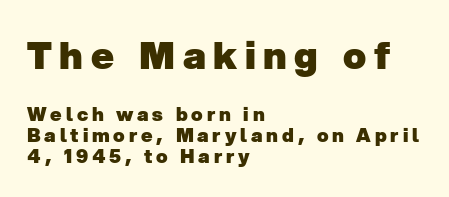
The image shows 38 px heavy sans-serif type; set left-aligned, tight line spacing (1.11x), unusually wide letter spacing (+0.2 em), not underlined; the first (top) block is 2.0x larger; low stroke contrast and a medium x-height.
